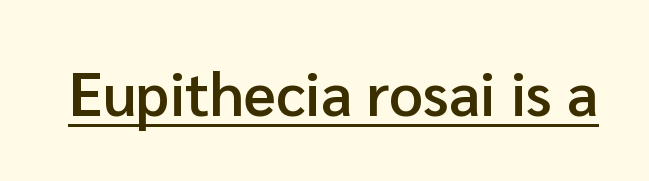
The face used here is rendered with its standard letterfit. The specimen includes a rule beneath the text block's lines. Notice how the stems are strictly vertical — no italics here. Unlike a traditional serif, this face leaves its strokes unadorned. Varying glyph widths throughout — classic text-font behaviour. Notice the strokes are somewhat thickened but not fully heavy: this is a semibold.
